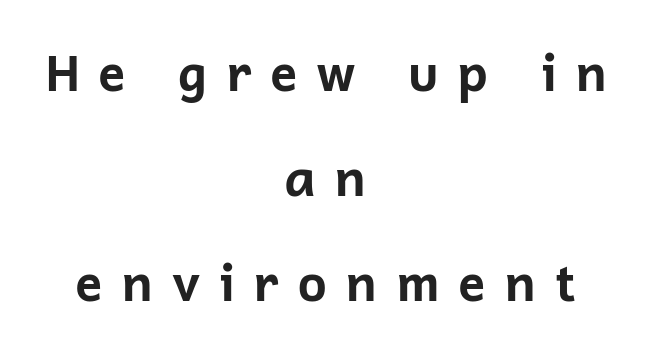
{"serif": "no", "italic": "no", "bold": "yes", "weight": "bold", "width": "normal", "stroke_contrast": "low", "x_height": "medium", "monospaced": "no", "underline": "no", "align": "center", "line_spacing": "loose", "line_spacing_ratio": 2.06, "letter_spacing": "wide", "letter_spacing_em": 0.34, "glyph_px": 51}
